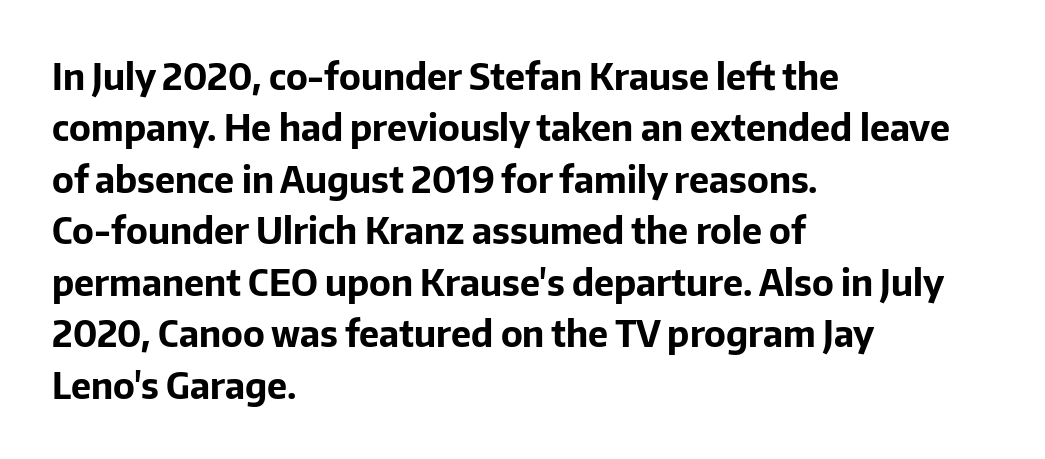
Q: Is the text bold? A: Yes.
Q: Is the text italic (slanted)? A: No, it is upright.
Q: Is the typeface a serif or a sans-serif typeface? A: Sans-serif.
Q: Is the text underlined? A: No.
Q: How is the paragraph aligned? A: Left-aligned.
Q: Is the spacing between letters normal or unusually wide? A: Normal.
Q: Is the spacing between lines tight, normal or loose? A: Normal.
Q: Width (condensed, normal, or wide)? A: Normal.
Q: Stroke contrast? A: Low.
Q: x-height? A: Medium.
Q: Monospaced? A: No.
